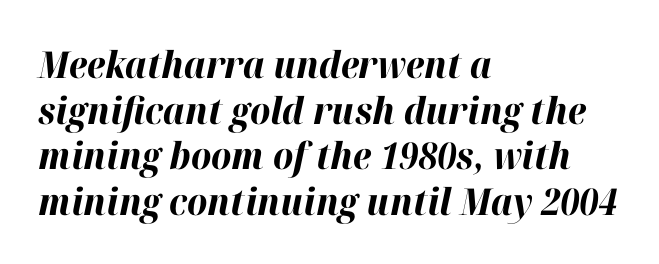
{"italic": "yes", "lean": "right", "slant_degrees": 12, "bold": "yes", "weight": "bold", "width": "normal", "stroke_contrast": "high", "x_height": "medium", "monospaced": "no", "underline": "no", "align": "left", "line_spacing_ratio": 1.23, "letter_spacing": "normal", "letter_spacing_em": 0.0, "glyph_px": 37}
